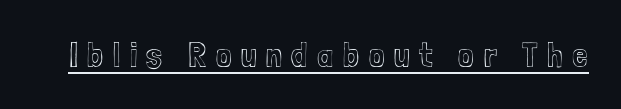
Q: Is the text italic (slanted)? A: No, it is upright.
Q: Is the text underlined? A: Yes.
Q: Is the spacing between letters normal or unusually wide? A: Unusually wide.
Q: Width (condensed, normal, or wide)? A: Condensed.
Q: x-height? A: Medium.
Q: Monospaced? A: No.
